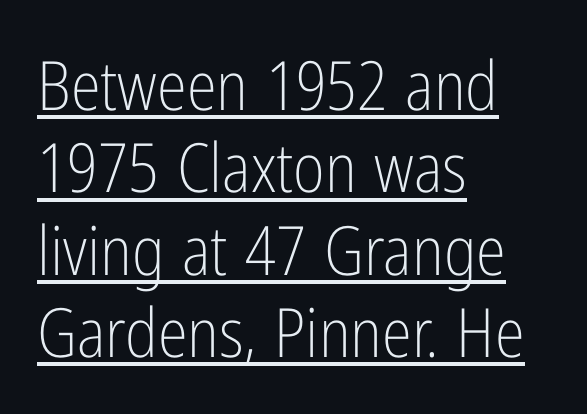
{"serif": "no", "italic": "no", "bold": "no", "weight": "light", "width": "condensed", "stroke_contrast": "low", "x_height": "medium", "monospaced": "no", "underline": "yes", "align": "left", "line_spacing_ratio": 1.21, "letter_spacing": "normal", "letter_spacing_em": 0.0, "glyph_px": 68}
